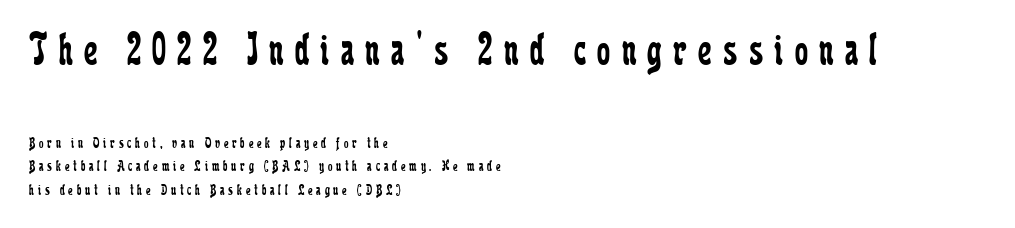
Descender tails drop into unmarked territory. Look at the glyph heights: the upper group is clearly the bigger setting. Interline gaps are of average width in this sample. This sample is left-justified, so line endings fall wherever the words run out. This sample uses expanded letter spacing, leaving extra air between glyphs.
